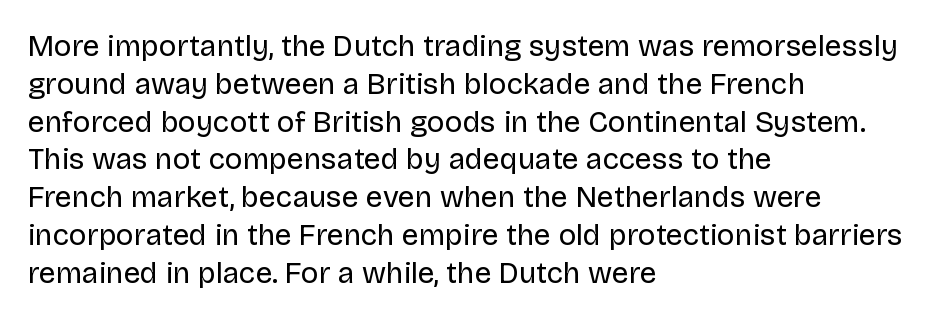
Q: Is the text bold? A: No.
Q: Is the text italic (slanted)? A: No, it is upright.
Q: Is the typeface a serif or a sans-serif typeface? A: Sans-serif.
Q: Is the text underlined? A: No.
Q: How is the paragraph aligned? A: Left-aligned.
Q: Is the spacing between letters normal or unusually wide? A: Normal.
Q: Is the spacing between lines tight, normal or loose? A: Normal.
Q: Width (condensed, normal, or wide)? A: Normal.
Q: Stroke contrast? A: Low.
Q: x-height? A: Large.
Q: Monospaced? A: No.
